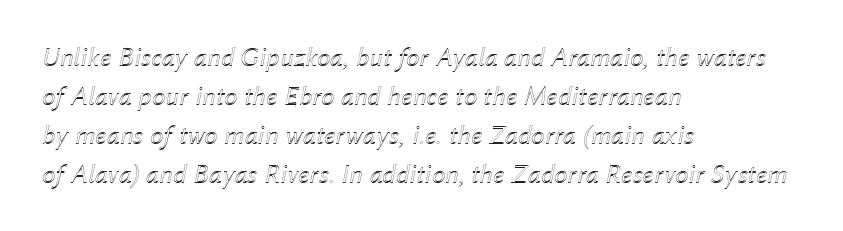
The image shows 27 px text type, italic (leaning right); set left-aligned, normal line spacing (1.44x), normal letter spacing, not underlined.
